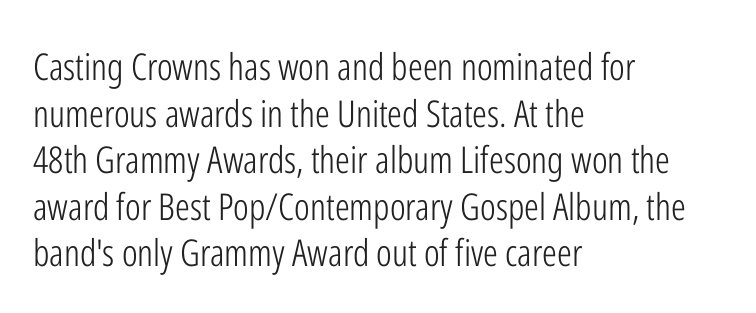
{"serif": "no", "italic": "no", "bold": "no", "weight": "light", "width": "condensed", "stroke_contrast": "low", "x_height": "medium", "monospaced": "no", "underline": "no", "align": "left", "line_spacing": "normal", "line_spacing_ratio": 1.26, "letter_spacing": "normal", "letter_spacing_em": 0.0, "glyph_px": 37}
